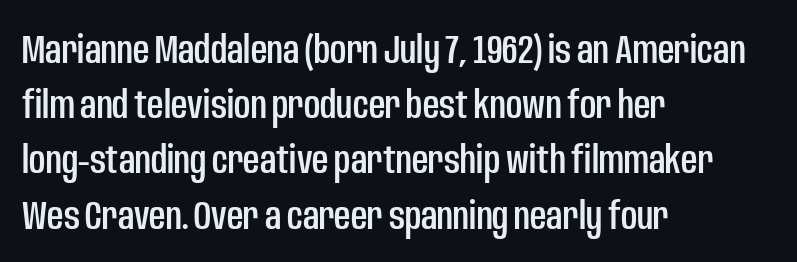
{"serif": "no", "italic": "no", "width": "condensed", "stroke_contrast": "low", "x_height": "large", "monospaced": "no", "underline": "no", "align": "left", "line_spacing": "normal", "line_spacing_ratio": 1.38, "letter_spacing": "normal", "letter_spacing_em": 0.0, "glyph_px": 40}
